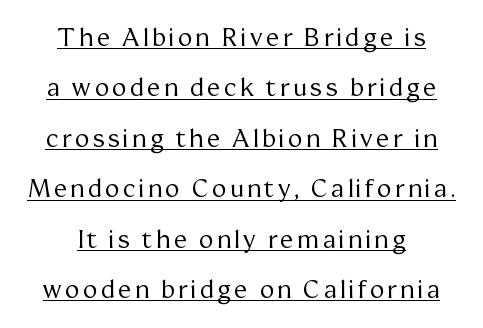
The image shows 24 px text type, upright; set centered, loose line spacing (2.1x), underlined.
